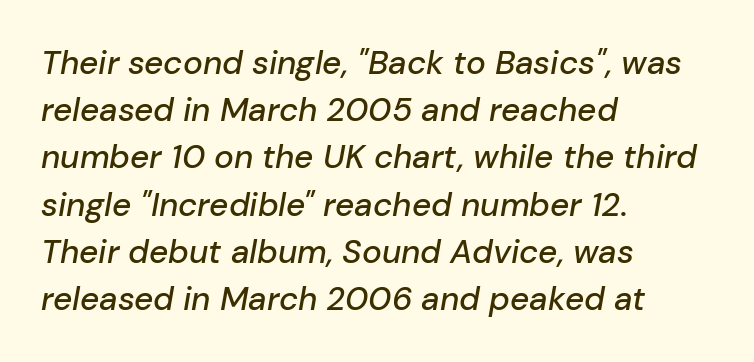
Caption: multi-line text, flush left, ragged right. What stands out about the letter spacing? Nothing — it is the standard amount. Character widths vary here, with narrow letters taking less room than wide ones. Quick note: interline space is typical.
